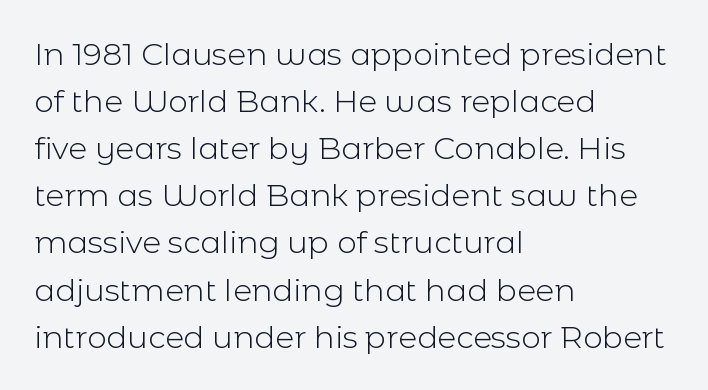
Vertical spacing — default. Stroke mass is kept to a normal reading level or below. Looks like regular typesetting: each glyph gets only the width it needs. Do the letters lean? They stand straight.
